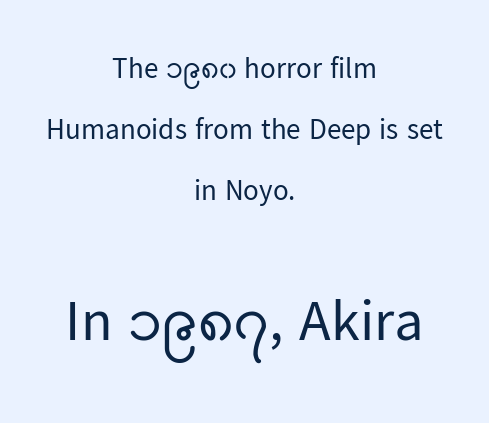
Q: Is the text bold? A: No.
Q: Is the text italic (slanted)? A: No, it is upright.
Q: Is the typeface a serif or a sans-serif typeface? A: Sans-serif.
Q: Is the text underlined? A: No.
Q: How is the paragraph aligned? A: Centered.
Q: Is the spacing between letters normal or unusually wide? A: Normal.
Q: Is the spacing between lines tight, normal or loose? A: Loose.
Q: Which block of text is set in a larger size, the first (top) or the second (bottom)? A: The second (bottom) one.
Q: Width (condensed, normal, or wide)? A: Normal.
Q: Stroke contrast? A: Low.
Q: x-height? A: Medium.
Q: Monospaced? A: No.
